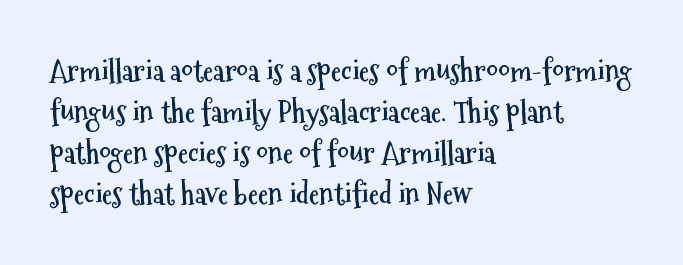
{"serif": "no", "italic": "no", "bold": "yes", "weight": "semibold", "width": "condensed", "stroke_contrast": "medium", "x_height": "medium", "monospaced": "no", "underline": "no", "align": "left", "line_spacing": "normal", "line_spacing_ratio": 1.41, "letter_spacing": "normal", "letter_spacing_em": 0.0, "glyph_px": 29}
